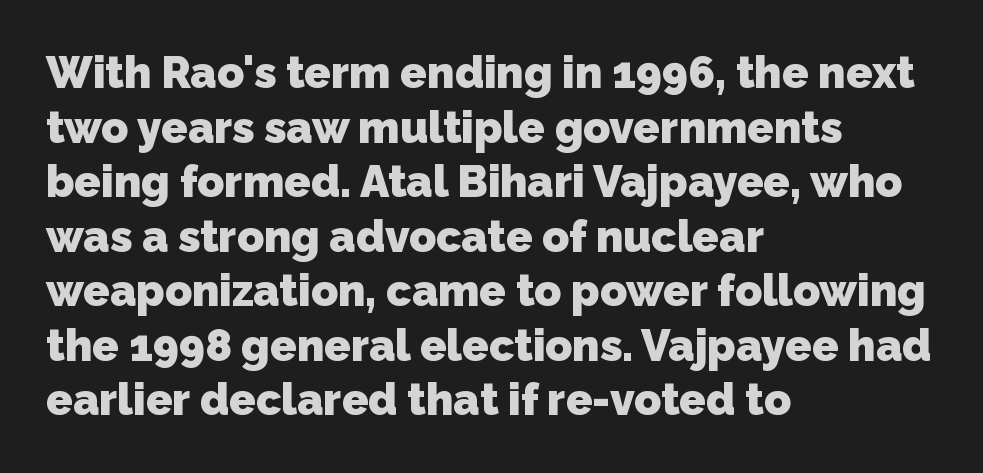
Its strokes are broad and dark, the hallmark of bold type. Proportional: the letters do not fall into vertical columns. Lines of text with bare space underneath. Does the copy run flush right? No — it runs flush left. Is the letter spacing exaggerated? No — it looks like the ordinary default.
